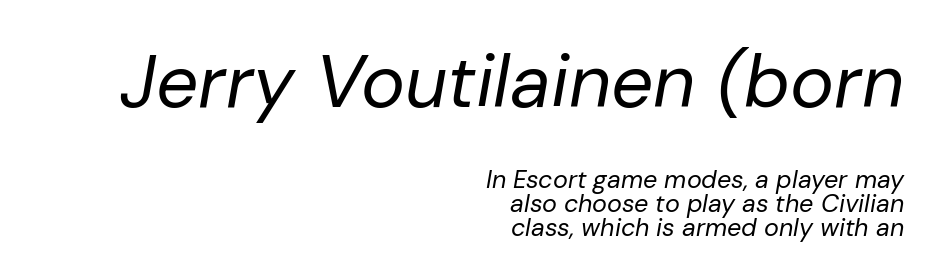
Vertically, the passage feels compressed, each row crowding the next. Is the stroke heavy? The answer is a plain regular-or-lighter. Look at the tracking — it's just the regular setting, nothing added. Does the bottom block carry the larger type? No, the top block does.
